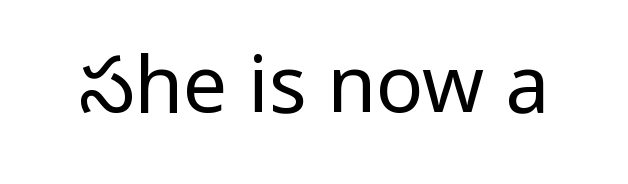
Q: Is the text bold? A: No.
Q: Is the text italic (slanted)? A: No, it is upright.
Q: Is the typeface a serif or a sans-serif typeface? A: Sans-serif.
Q: Is the text underlined? A: No.
Q: Is the spacing between letters normal or unusually wide? A: Normal.
Q: Width (condensed, normal, or wide)? A: Condensed.
Q: Stroke contrast? A: Low.
